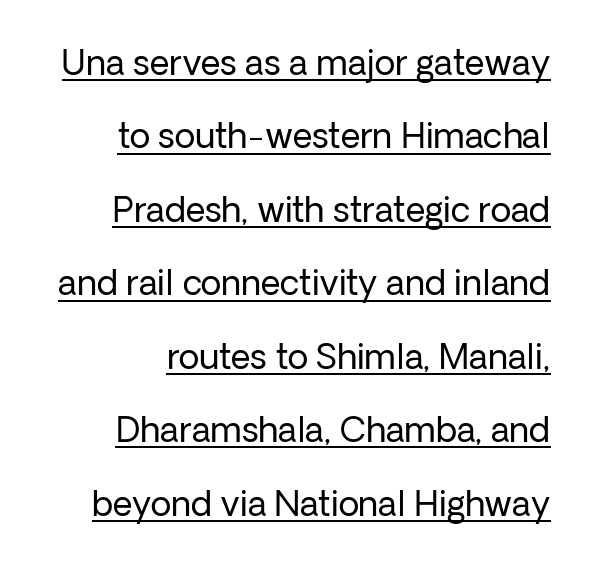
What stands out about the letter spacing? Nothing — it is the standard amount. The weight tops out at a normal text grade. This sample uses an upright cut, with every glyph sitting square on the baseline. Airy leading. A baseline rule has been typeset under these characters. Nothing sits at the stroke ends, so this counts as sans-serif.
